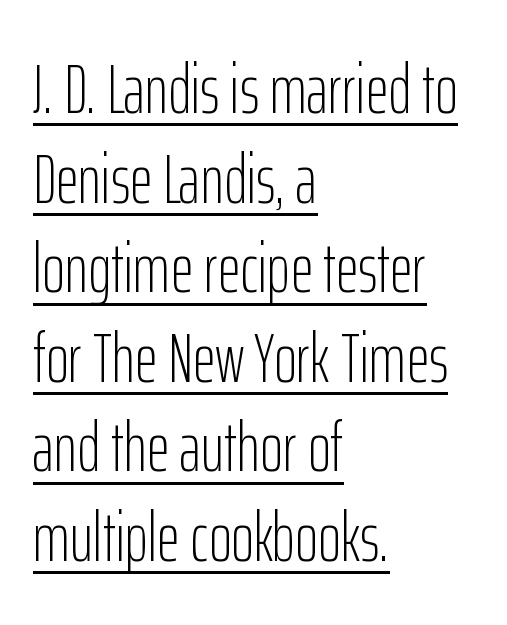
Vertical stems look standard width or narrower in stroke. The face used here is rendered with its standard letterfit. Does the copy run flush right? No — it runs flush left. Type style note: lacks serifs. The passage shown stacks its lines at a standard gap.
